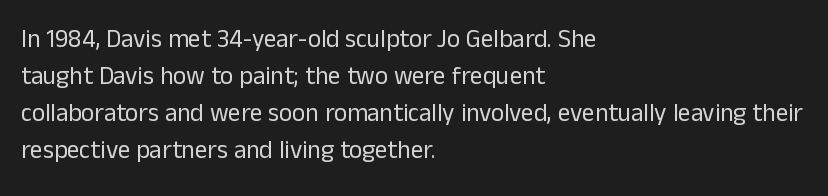
Q: Is the text bold? A: No.
Q: Is the text italic (slanted)? A: No, it is upright.
Q: Is the text underlined? A: No.
Q: How is the paragraph aligned? A: Left-aligned.
Q: Is the spacing between letters normal or unusually wide? A: Normal.
Q: Is the spacing between lines tight, normal or loose? A: Normal.
